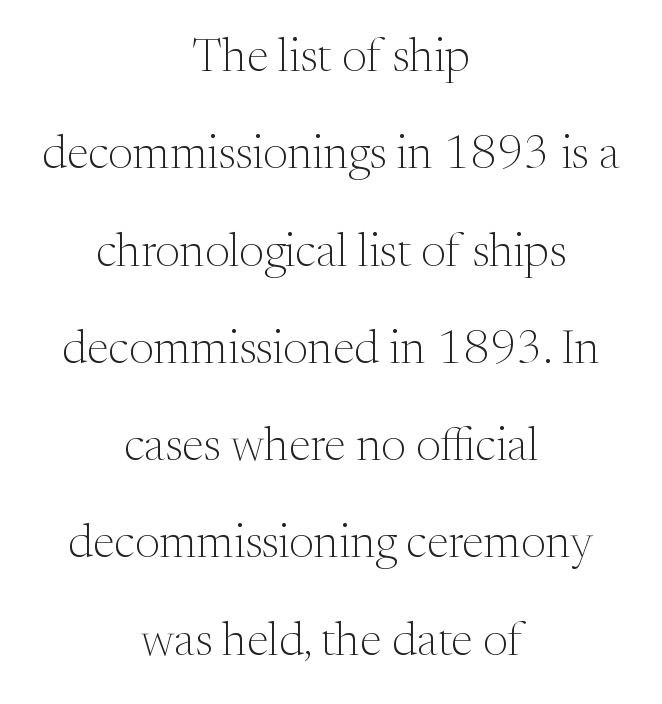
{"serif": "yes", "italic": "no", "bold": "no", "weight": "light", "width": "normal", "stroke_contrast": "medium", "x_height": "medium", "monospaced": "no", "underline": "no", "align": "center", "line_spacing": "loose", "line_spacing_ratio": 2.07, "letter_spacing": "normal", "letter_spacing_em": 0.0, "glyph_px": 47}
